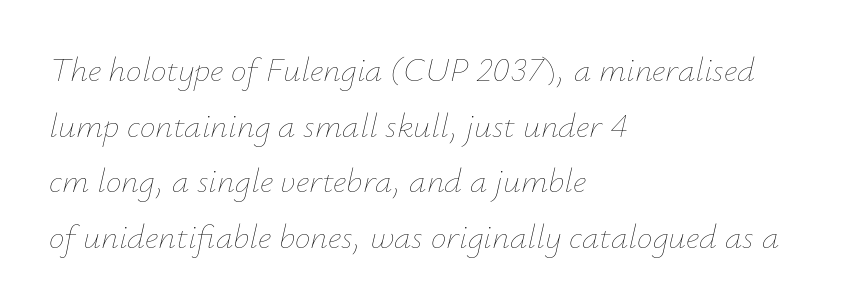
Yep, that's italic — everything's leaning. Compared with a typical body face, this is equally light or lighter still. A typesetter would call this zero additional tracking. This rendering features lettering with no underline. The face used here is proportionally spaced, like ordinary book or web type.
